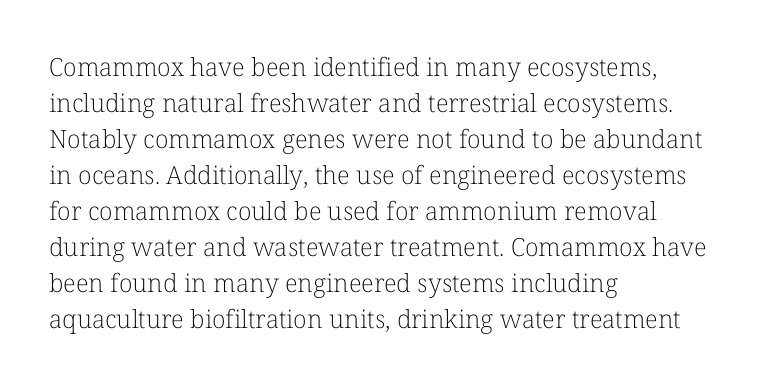
The image shows 25 px text type, upright; set left-aligned, normal line spacing (1.44x), normal letter spacing, not underlined.
